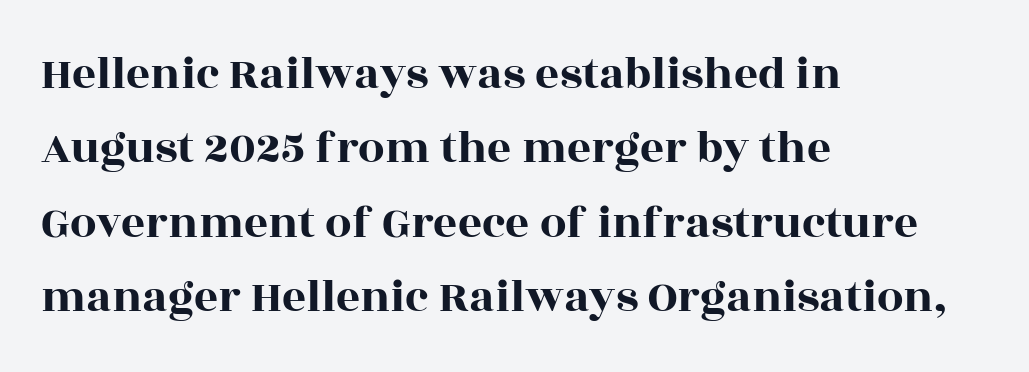
Q: Is the text italic (slanted)? A: No, it is upright.
Q: Is the typeface a serif or a sans-serif typeface? A: Serif.
Q: Is the text underlined? A: No.
Q: How is the paragraph aligned? A: Left-aligned.
Q: Is the spacing between letters normal or unusually wide? A: Normal.
Q: Is the spacing between lines tight, normal or loose? A: Normal.
Q: Width (condensed, normal, or wide)? A: Wide.
Q: x-height? A: Large.
Q: Monospaced? A: No.
